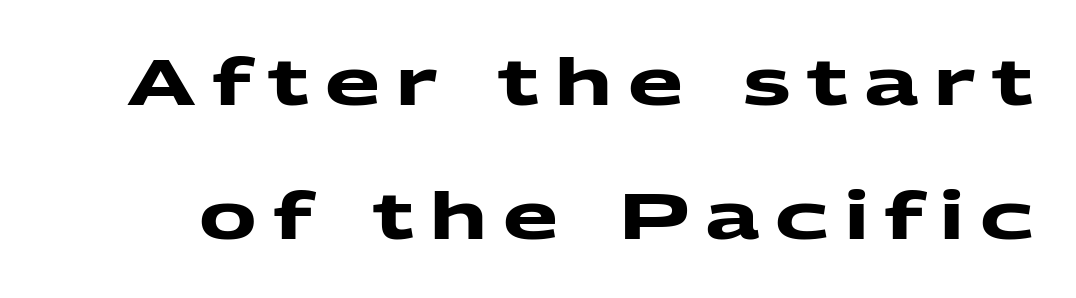
The image shows 64 px heavy, wide sans-serif type; set loose line spacing (2.1x), unusually wide letter spacing (+0.25 em), not underlined; medium stroke contrast and a medium x-height.
